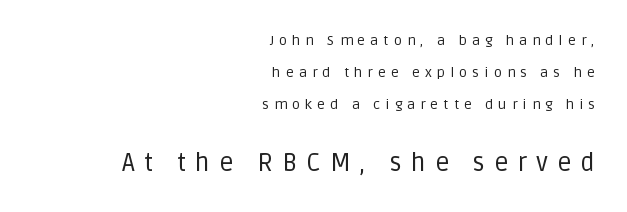
Leftover space on each line is placed entirely before the opening word. A bare baseline throughout the passage. One glance says open: line gaps are wider than usual. No italicization has been applied; the sample stays upright. Each stroke keeps to a modest, everyday thickness or less.
